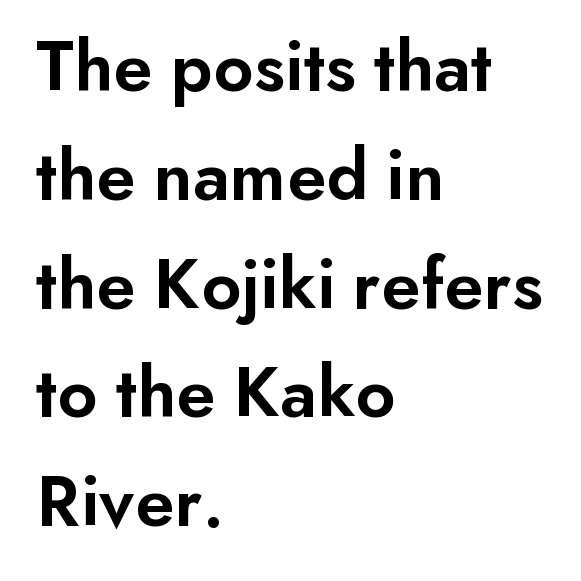
The image shows 74 px semibold sans-serif type, upright; set left-aligned, normal line spacing (1.47x), normal letter spacing, not underlined; low stroke contrast and a small x-height.
